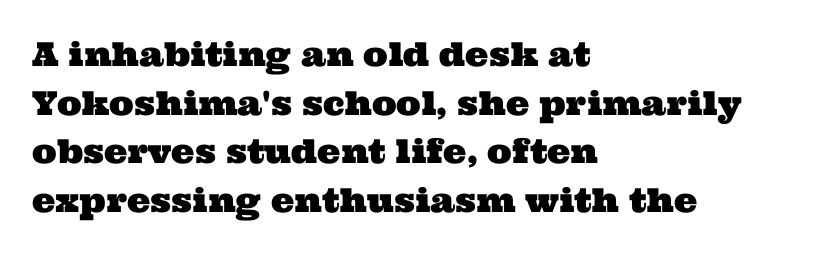
The image shows 33 px wide serif type; set left-aligned, normal line spacing (1.47x), normal letter spacing, not underlined; medium stroke contrast and a medium x-height.
